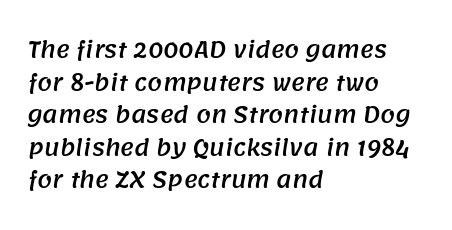
{"underline": "no", "align": "left", "line_spacing": "normal", "line_spacing_ratio": 1.55, "letter_spacing": "normal", "letter_spacing_em": 0.0, "glyph_px": 21}
